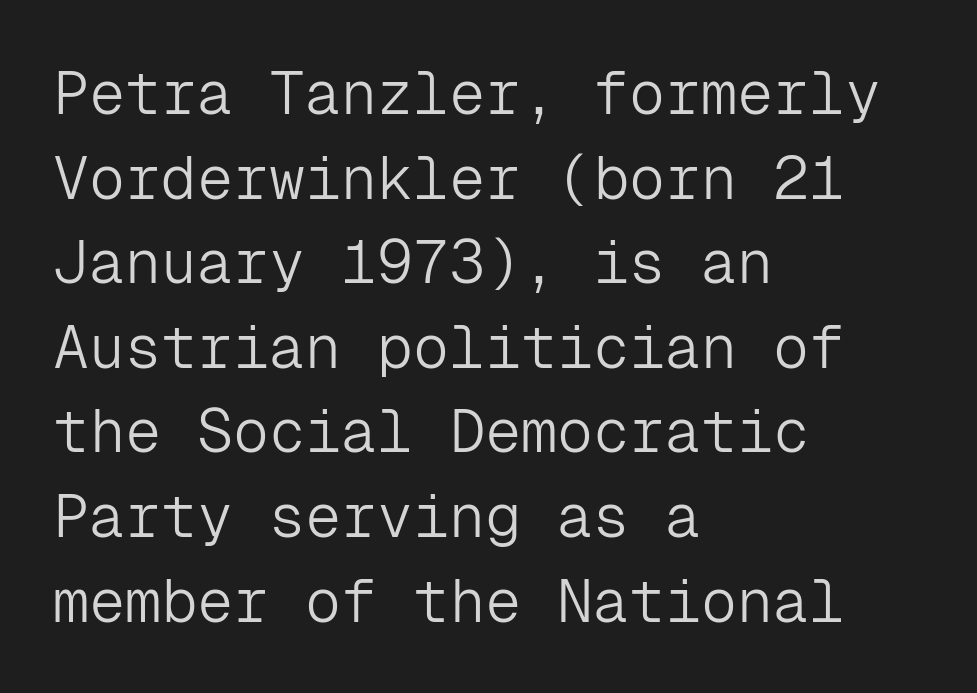
The image shows 60 px light sans-serif type, upright, monospaced; set left-aligned, normal line spacing (1.41x), normal letter spacing, not underlined; low stroke contrast and a medium x-height.
